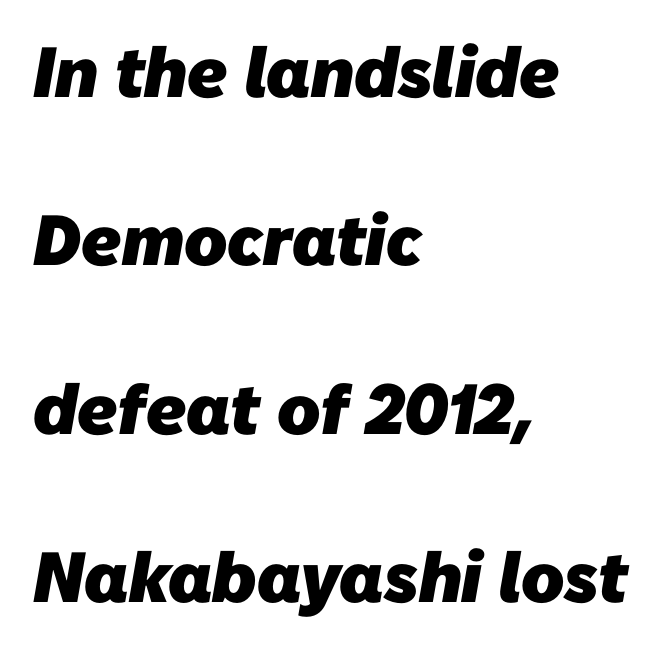
Line starts are locked; line ends wander. Here the glyphs are tracked normally, forming tight word shapes. Notice the wide empty band between every row — that's loose leading. Look at the bottom of the vertical strokes: they stop flat, with no serifs.
